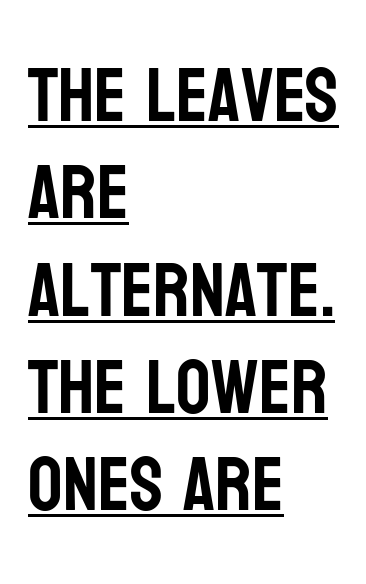
{"serif": "no", "italic": "no", "width": "condensed", "stroke_contrast": "low", "x_height": "large", "monospaced": "no", "underline": "yes", "align": "left", "line_spacing": "normal", "line_spacing_ratio": 1.28, "letter_spacing": "normal", "letter_spacing_em": 0.0, "glyph_px": 76}
